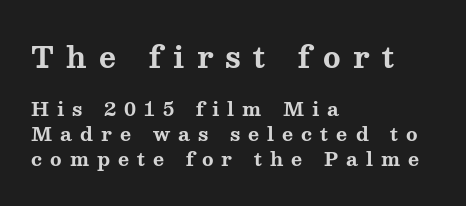
Q: Is the text bold? A: Yes.
Q: Is the text italic (slanted)? A: No, it is upright.
Q: Is the typeface a serif or a sans-serif typeface? A: Serif.
Q: Is the text underlined? A: No.
Q: How is the paragraph aligned? A: Left-aligned.
Q: Is the spacing between letters normal or unusually wide? A: Unusually wide.
Q: Is the spacing between lines tight, normal or loose? A: Normal.
Q: Which block of text is set in a larger size, the first (top) or the second (bottom)? A: The first (top) one.
Q: Width (condensed, normal, or wide)? A: Wide.
Q: Stroke contrast? A: Medium.
Q: x-height? A: Medium.
Q: Monospaced? A: No.
